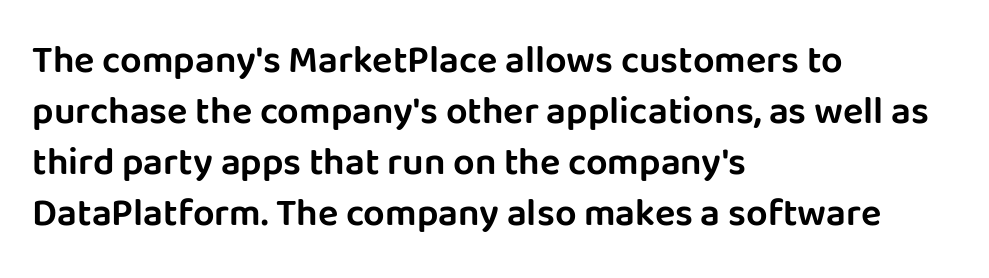
Spacing between characters is what you'd get straight out of the box. Notice how the passage keeps a crisp vertical edge on the left only. Nothing sits at the stroke ends, so this counts as sans-serif. Is this a fixed-width face? No — the glyphs have proportional, varying widths. Rendered with straight, roman letterforms. A clean baseline with only descenders dipping below it.
